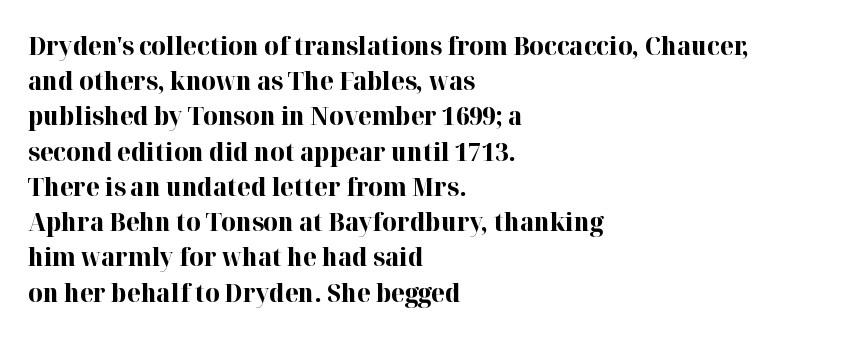
{"italic": "no", "bold": "yes", "underline": "no", "align": "left", "line_spacing": "normal", "line_spacing_ratio": 1.41, "letter_spacing": "normal", "letter_spacing_em": 0.0, "glyph_px": 25}
